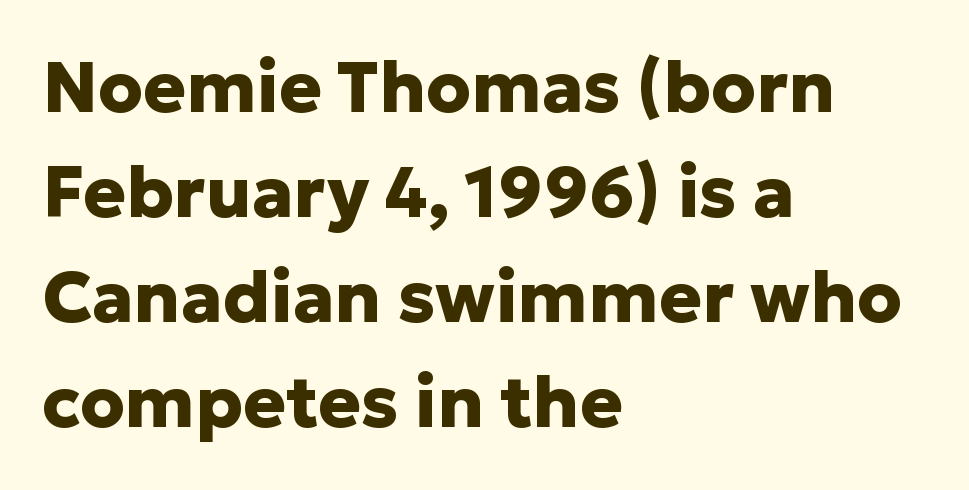
{"serif": "no", "italic": "no", "bold": "yes", "weight": "heavy", "width": "normal", "stroke_contrast": "low", "x_height": "medium", "monospaced": "no", "underline": "no", "align": "left", "line_spacing": "normal", "line_spacing_ratio": 1.48, "letter_spacing": "normal", "letter_spacing_em": 0.0, "glyph_px": 71}
